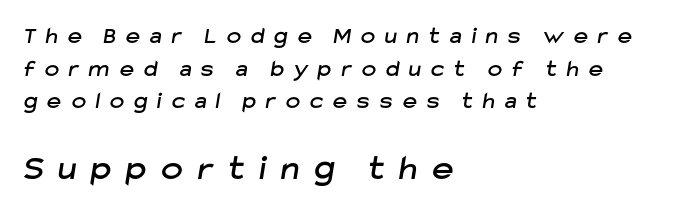
{"serif": "no", "width": "normal", "stroke_contrast": "low", "x_height": "medium", "monospaced": "no", "underline": "no", "align": "left", "line_spacing": "normal", "line_spacing_ratio": 1.36, "letter_spacing": "wide", "letter_spacing_em": 0.42, "larger_block": "second", "size_ratio": 1.5, "glyph_px": 36}
